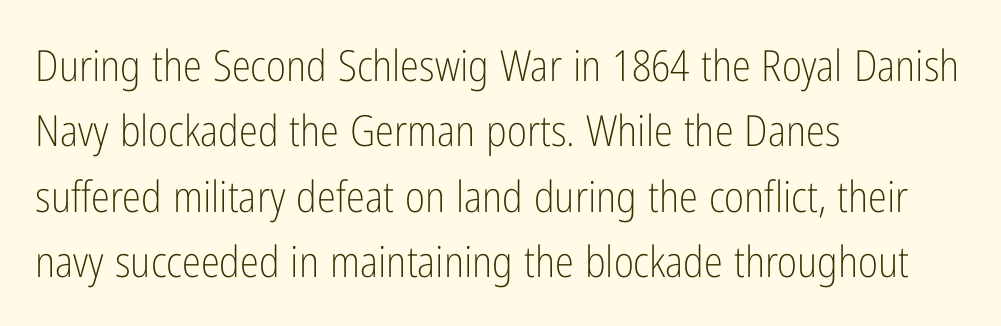
Q: Is the text bold? A: No.
Q: Is the text italic (slanted)? A: No, it is upright.
Q: Is the typeface a serif or a sans-serif typeface? A: Sans-serif.
Q: Is the text underlined? A: No.
Q: How is the paragraph aligned? A: Left-aligned.
Q: Is the spacing between letters normal or unusually wide? A: Normal.
Q: Is the spacing between lines tight, normal or loose? A: Normal.
Q: Width (condensed, normal, or wide)? A: Condensed.
Q: Stroke contrast? A: Low.
Q: x-height? A: Medium.
Q: Monospaced? A: No.
